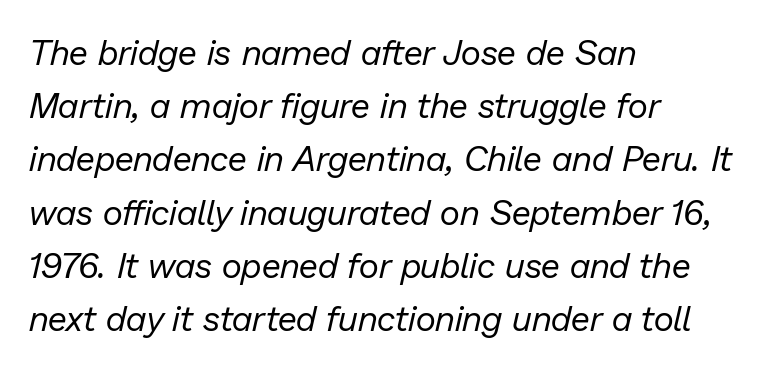
Q: Is the text bold? A: No.
Q: Is the text italic (slanted)? A: Yes, it leans right by about 13 degrees.
Q: Is the text underlined? A: No.
Q: How is the paragraph aligned? A: Left-aligned.
Q: Is the spacing between letters normal or unusually wide? A: Normal.
Q: Is the spacing between lines tight, normal or loose? A: Normal.
Q: Width (condensed, normal, or wide)? A: Normal.
Q: Stroke contrast? A: Low.
Q: x-height? A: Medium.
Q: Monospaced? A: No.
